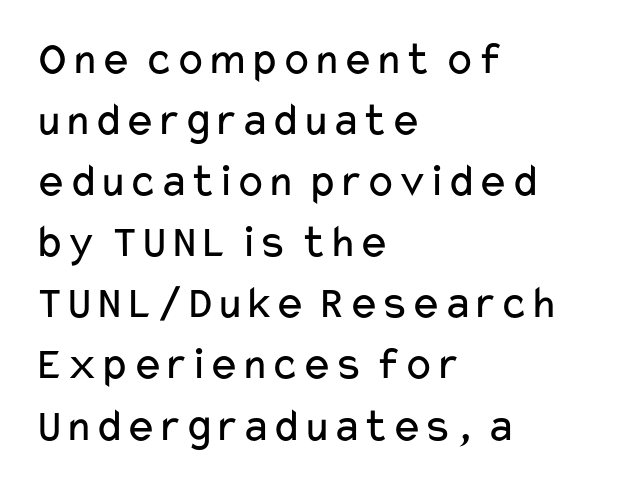
The image shows 47 px regular-weight, wide sans-serif type, upright; set left-aligned, normal line spacing (1.3x), normal letter spacing, not underlined; low stroke contrast and a medium x-height.
